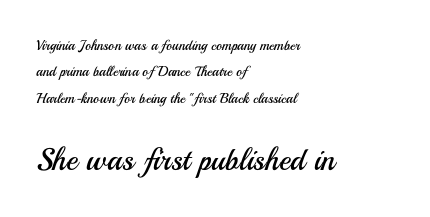
Q: Is the text bold? A: No.
Q: Is the text italic (slanted)? A: Yes.
Q: Is the typeface a serif or a sans-serif typeface? A: Sans-serif.
Q: Is the text underlined? A: No.
Q: How is the paragraph aligned? A: Left-aligned.
Q: Is the spacing between letters normal or unusually wide? A: Normal.
Q: Which block of text is set in a larger size, the first (top) or the second (bottom)? A: The second (bottom) one.
Q: Width (condensed, normal, or wide)? A: Normal.
Q: Stroke contrast? A: Medium.
Q: x-height? A: Small.
Q: Monospaced? A: No.
